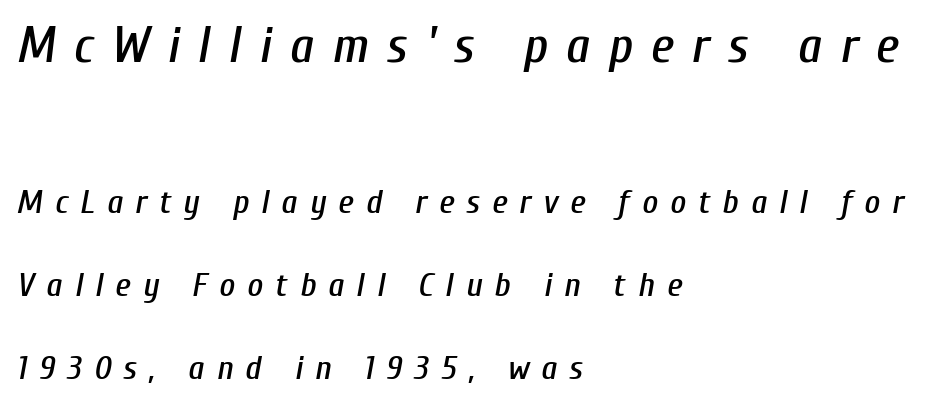
Yep, that's italic — everything's leaning. Honestly, there is no underline to notice here at all. The face used here is proportionally spaced, like ordinary book or web type. The passage shown has open, widely tracked lettering throughout.
